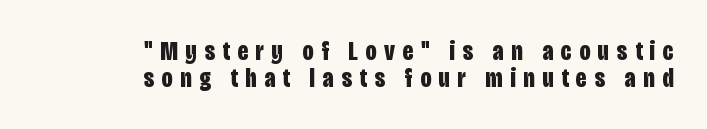
{"italic": "no", "bold": "yes", "underline": "no", "align": "right", "line_spacing": "tight", "line_spacing_ratio": 1.0, "letter_spacing": "wide", "letter_spacing_em": 0.29, "glyph_px": 27}
